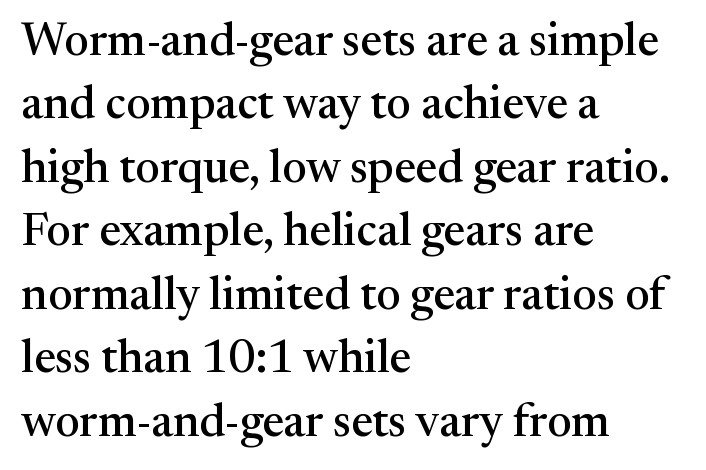
Proportional: the letters do not fall into vertical columns. Horizontal bands of white between lines are of average thickness. The paragraph shown leans on its left margin. Spacing between characters is what you'd get straight out of the box. The type family on display is of the serif kind.
